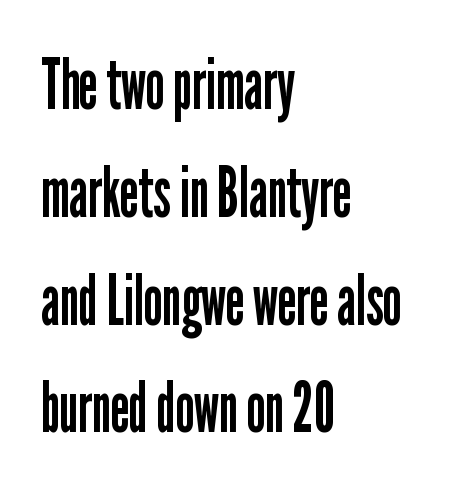
Q: Is the text bold? A: No.
Q: Is the text italic (slanted)? A: No, it is upright.
Q: Is the typeface a serif or a sans-serif typeface? A: Sans-serif.
Q: Is the text underlined? A: No.
Q: How is the paragraph aligned? A: Left-aligned.
Q: Is the spacing between letters normal or unusually wide? A: Normal.
Q: Is the spacing between lines tight, normal or loose? A: Normal.
Q: Width (condensed, normal, or wide)? A: Condensed.
Q: Stroke contrast? A: Low.
Q: x-height? A: Medium.
Q: Monospaced? A: No.
